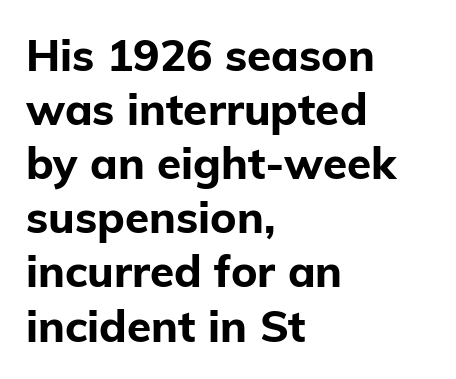
{"serif": "no", "italic": "no", "bold": "yes", "weight": "bold", "width": "normal", "stroke_contrast": "low", "x_height": "medium", "monospaced": "no", "underline": "no", "align": "left", "line_spacing_ratio": 1.23, "letter_spacing": "normal", "letter_spacing_em": 0.0, "glyph_px": 44}
